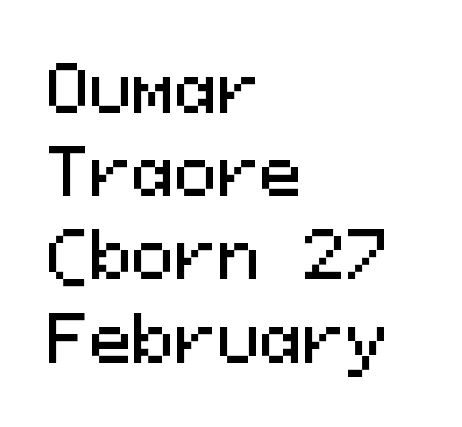
The image shows 64 px sans-serif type, upright, monospaced; set left-aligned, normal line spacing (1.3x), normal letter spacing, not underlined; medium stroke contrast and a medium x-height.
